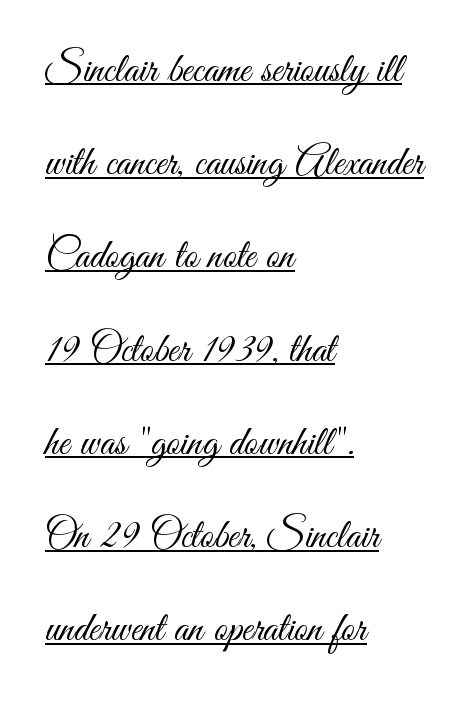
One glance says open: line gaps are wider than usual. This is sans-serif lettering, the kind often seen on screens and signage. The letters advance in unequal steps, a hallmark of proportional type. Compared with a centered layout, this one pins lines to the left instead.
